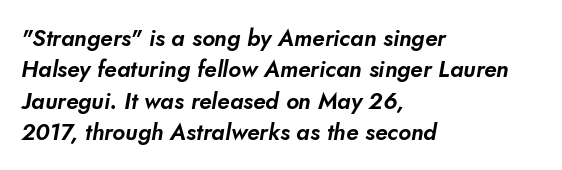
Q: Is the text underlined? A: No.
Q: How is the paragraph aligned? A: Left-aligned.
Q: Is the spacing between letters normal or unusually wide? A: Normal.
Q: Is the spacing between lines tight, normal or loose? A: Normal.
